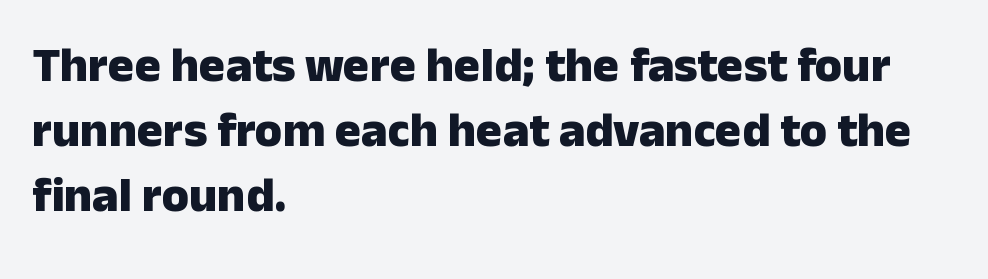
{"serif": "no", "italic": "no", "bold": "yes", "weight": "heavy", "width": "normal", "stroke_contrast": "low", "x_height": "medium", "monospaced": "no", "underline": "no", "align": "left", "line_spacing": "normal", "line_spacing_ratio": 1.33, "letter_spacing": "normal", "letter_spacing_em": 0.0, "glyph_px": 49}
